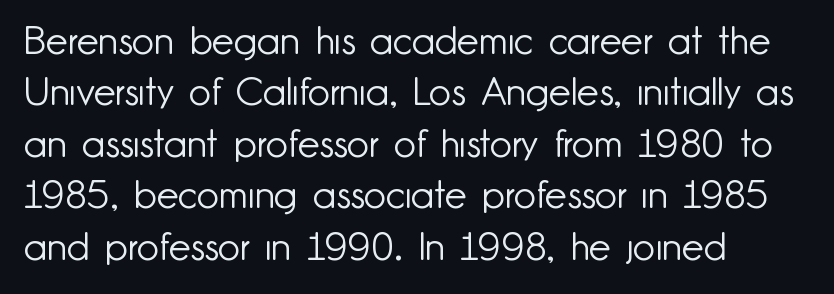
{"serif": "no", "italic": "no", "bold": "no", "weight": "light", "width": "normal", "stroke_contrast": "low", "x_height": "small", "monospaced": "no", "underline": "no", "align": "left", "line_spacing": "normal", "line_spacing_ratio": 1.32, "letter_spacing": "normal", "letter_spacing_em": 0.0, "glyph_px": 39}
